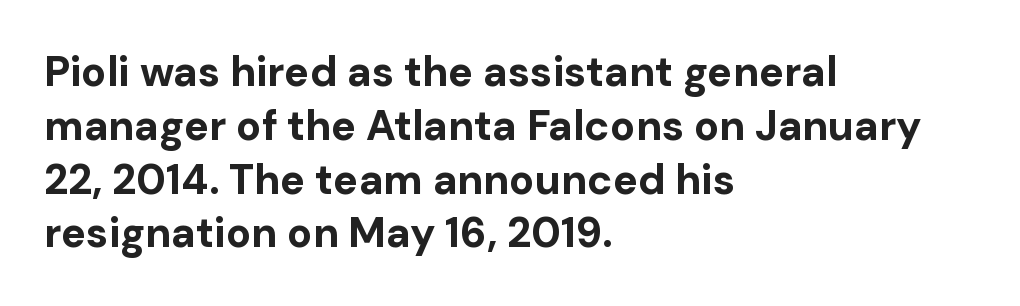
Q: Is the text bold? A: Yes.
Q: Is the text italic (slanted)? A: No, it is upright.
Q: Is the typeface a serif or a sans-serif typeface? A: Sans-serif.
Q: Is the text underlined? A: No.
Q: How is the paragraph aligned? A: Left-aligned.
Q: Is the spacing between letters normal or unusually wide? A: Normal.
Q: Is the spacing between lines tight, normal or loose? A: Normal.
Q: Width (condensed, normal, or wide)? A: Normal.
Q: Stroke contrast? A: Low.
Q: x-height? A: Medium.
Q: Monospaced? A: No.
